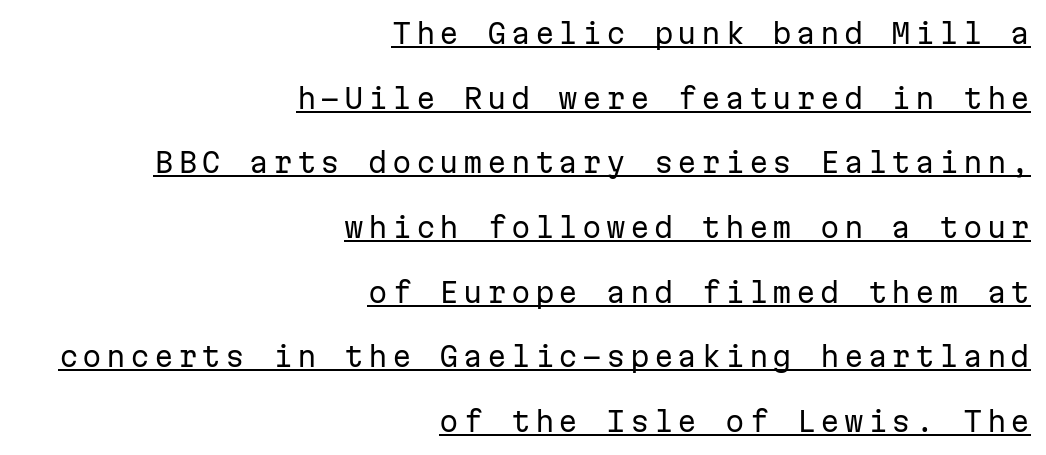
{"serif": "no", "italic": "no", "bold": "no", "weight": "regular", "width": "normal", "stroke_contrast": "low", "x_height": "medium", "monospaced": "yes", "underline": "yes", "align": "right", "line_spacing": "loose", "line_spacing_ratio": 2.31, "glyph_px": 28}
